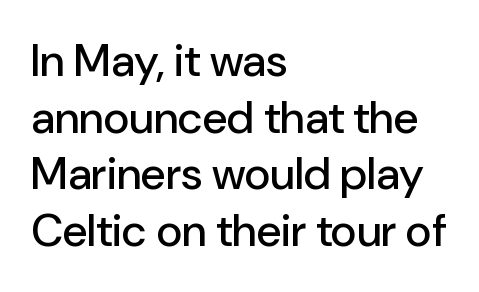
The image shows 45 px sans-serif type, upright; set left-aligned, normal line spacing (1.26x), normal letter spacing, not underlined; low stroke contrast and a medium x-height.
